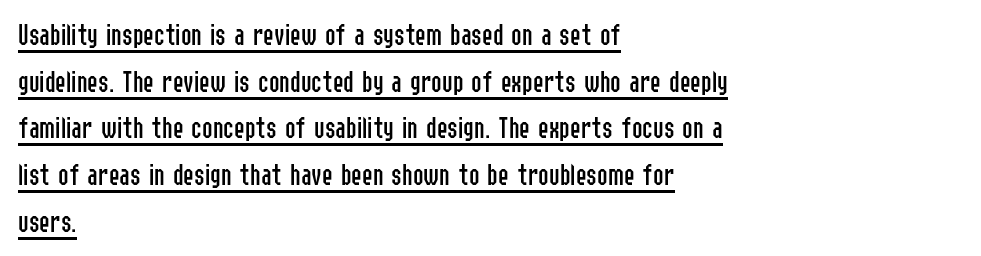
{"serif": "no", "italic": "no", "bold": "no", "weight": "regular", "width": "condensed", "stroke_contrast": "low", "x_height": "medium", "monospaced": "no", "underline": "yes", "align": "left", "line_spacing": "normal", "line_spacing_ratio": 1.46, "letter_spacing": "normal", "letter_spacing_em": 0.0, "glyph_px": 32}
